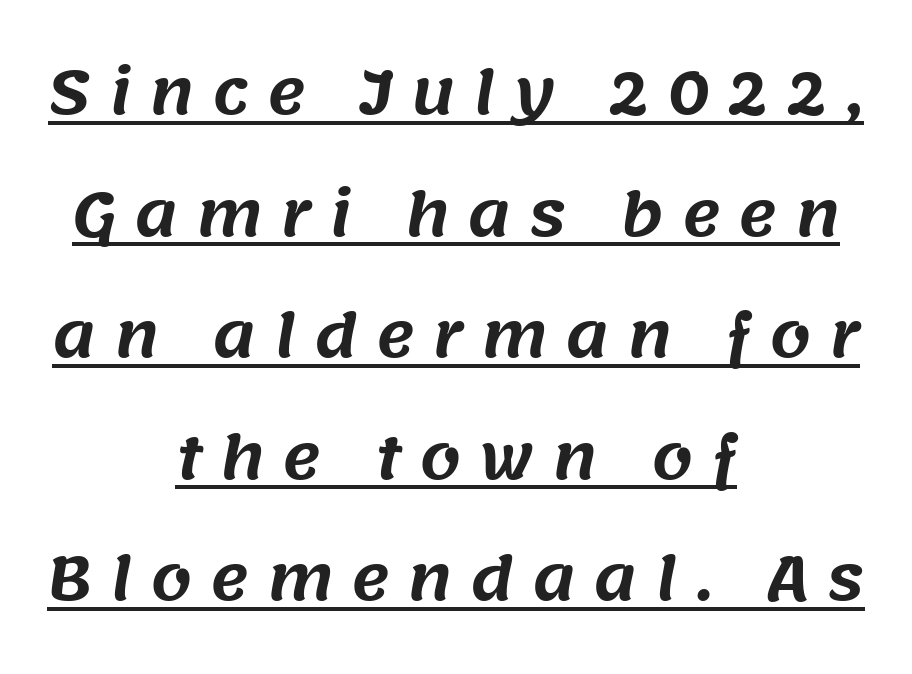
Q: Is the typeface a serif or a sans-serif typeface? A: Sans-serif.
Q: Is the text underlined? A: Yes.
Q: How is the paragraph aligned? A: Centered.
Q: Is the spacing between letters normal or unusually wide? A: Unusually wide.
Q: Is the spacing between lines tight, normal or loose? A: Loose.
Q: Width (condensed, normal, or wide)? A: Normal.
Q: Stroke contrast? A: Medium.
Q: x-height? A: Large.
Q: Monospaced? A: No.
